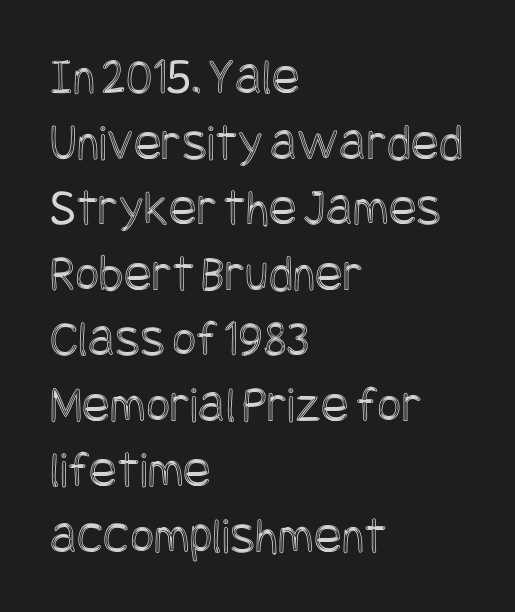
The image shows 52 px condensed type, upright; set left-aligned, normal line spacing (1.26x), normal letter spacing, not underlined; a large x-height.
